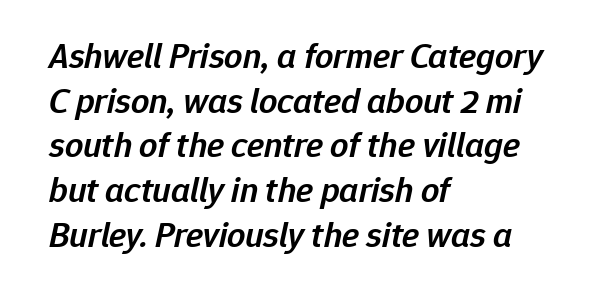
{"italic": "yes", "lean": "right", "slant_degrees": 12, "bold": "semi", "weight": "semibold", "width": "normal", "stroke_contrast": "low", "x_height": "medium", "monospaced": "no", "underline": "no", "align": "left", "line_spacing_ratio": 1.24, "letter_spacing": "normal", "letter_spacing_em": 0.0, "glyph_px": 36}
